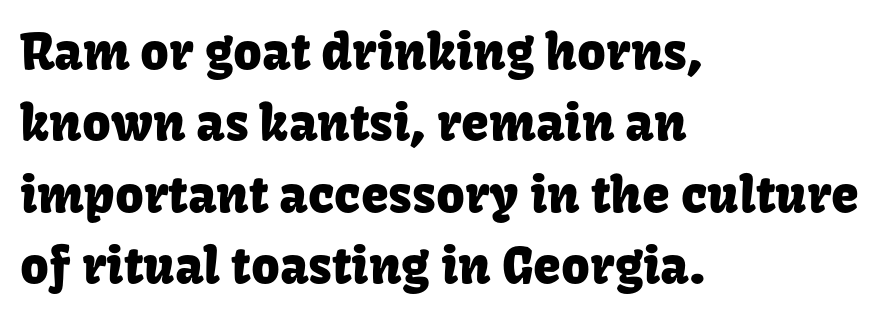
Q: Is the text italic (slanted)? A: No, it is upright.
Q: Is the typeface a serif or a sans-serif typeface? A: Sans-serif.
Q: Is the text underlined? A: No.
Q: How is the paragraph aligned? A: Left-aligned.
Q: Is the spacing between letters normal or unusually wide? A: Normal.
Q: Is the spacing between lines tight, normal or loose? A: Normal.
Q: Width (condensed, normal, or wide)? A: Normal.
Q: Stroke contrast? A: Low.
Q: x-height? A: Medium.
Q: Monospaced? A: No.
